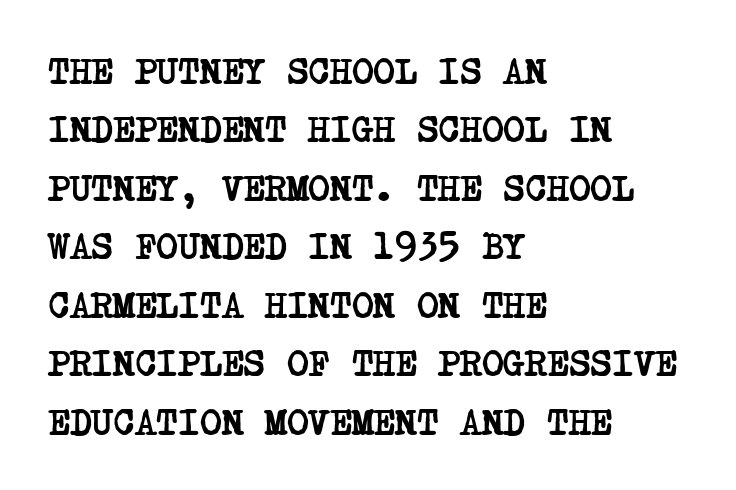
Q: Is the text bold? A: Yes.
Q: Is the typeface a serif or a sans-serif typeface? A: Serif.
Q: Is the text underlined? A: No.
Q: How is the paragraph aligned? A: Left-aligned.
Q: Is the spacing between letters normal or unusually wide? A: Normal.
Q: Is the spacing between lines tight, normal or loose? A: Normal.
Q: Width (condensed, normal, or wide)? A: Condensed.
Q: Stroke contrast? A: Low.
Q: x-height? A: Large.
